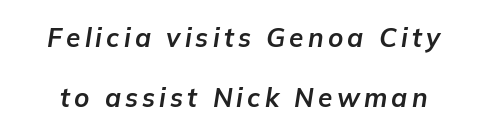
{"italic": "yes", "lean": "right", "slant_degrees": 9, "bold": "yes", "underline": "no", "line_spacing": "loose", "line_spacing_ratio": 2.29, "glyph_px": 26}
